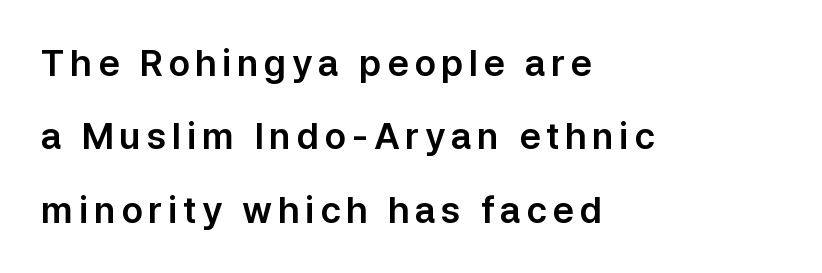
Q: Is the text italic (slanted)? A: No, it is upright.
Q: Is the typeface a serif or a sans-serif typeface? A: Sans-serif.
Q: Is the text underlined? A: No.
Q: How is the paragraph aligned? A: Left-aligned.
Q: Is the spacing between lines tight, normal or loose? A: Loose.
Q: Width (condensed, normal, or wide)? A: Normal.
Q: Stroke contrast? A: Low.
Q: x-height? A: Medium.
Q: Monospaced? A: No.
